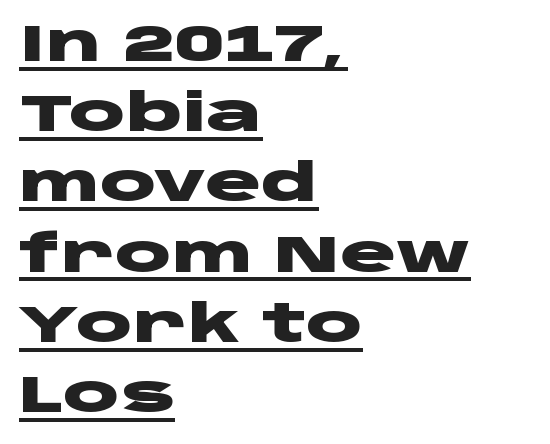
A dark, heavy texture on the line: the type is bold. The ragged edge is on the right, which tells us the setting is flush left. Glance below the letters and you will spot a drawn line. This is roman type, the default non-slanted kind.
